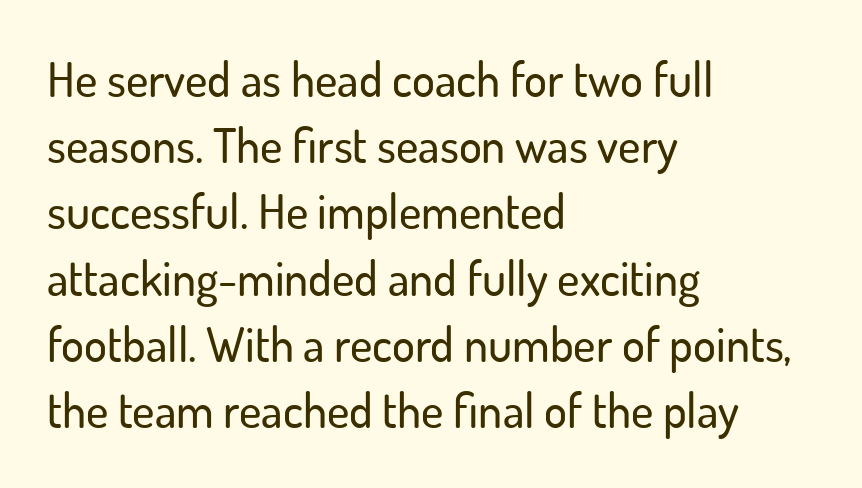
{"serif": "no", "italic": "no", "width": "normal", "stroke_contrast": "low", "x_height": "small", "monospaced": "no", "underline": "no", "align": "left", "line_spacing": "normal", "line_spacing_ratio": 1.38, "letter_spacing": "normal", "letter_spacing_em": 0.0, "glyph_px": 48}
